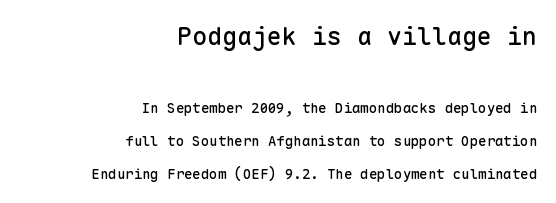
Q: Is the text italic (slanted)? A: No, it is upright.
Q: Is the text underlined? A: No.
Q: How is the paragraph aligned? A: Right-aligned.
Q: Is the spacing between letters normal or unusually wide? A: Normal.
Q: Is the spacing between lines tight, normal or loose? A: Loose.
Q: Which block of text is set in a larger size, the first (top) or the second (bottom)? A: The first (top) one.
